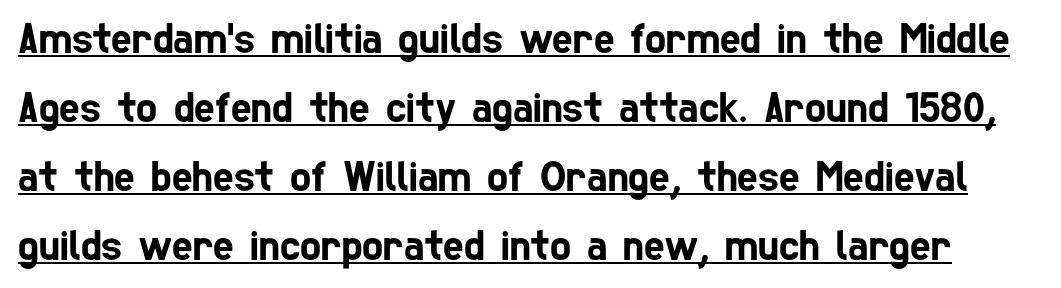
{"serif": "no", "width": "condensed", "stroke_contrast": "low", "x_height": "medium", "monospaced": "no", "underline": "yes", "line_spacing": "normal", "line_spacing_ratio": 1.57, "letter_spacing": "normal", "letter_spacing_em": 0.0, "glyph_px": 44}
